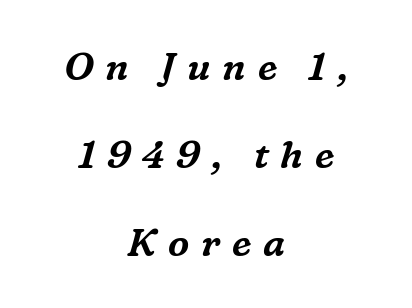
Q: Is the text italic (slanted)? A: Yes, it leans right by about 16 degrees.
Q: Is the typeface a serif or a sans-serif typeface? A: Serif.
Q: Is the text underlined? A: No.
Q: How is the paragraph aligned? A: Centered.
Q: Is the spacing between letters normal or unusually wide? A: Unusually wide.
Q: Is the spacing between lines tight, normal or loose? A: Loose.
Q: Width (condensed, normal, or wide)? A: Normal.
Q: Stroke contrast? A: Medium.
Q: x-height? A: Medium.
Q: Monospaced? A: No.
